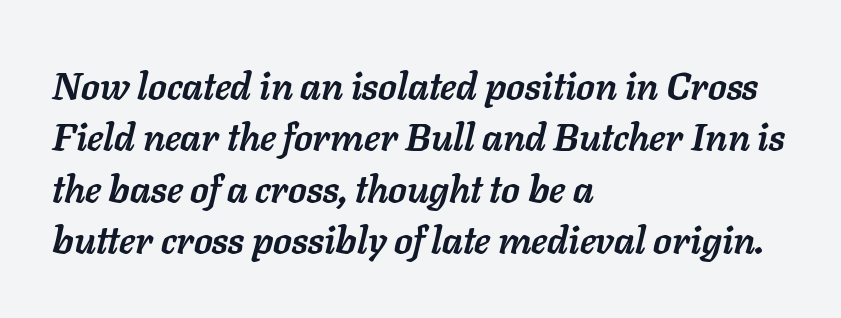
{"italic": "yes", "lean": "right", "slant_degrees": 11, "bold": "yes", "weight": "semibold", "width": "normal", "stroke_contrast": "low", "x_height": "medium", "monospaced": "no", "underline": "no", "align": "left", "line_spacing": "normal", "line_spacing_ratio": 1.35, "letter_spacing": "normal", "letter_spacing_em": 0.0, "glyph_px": 38}
